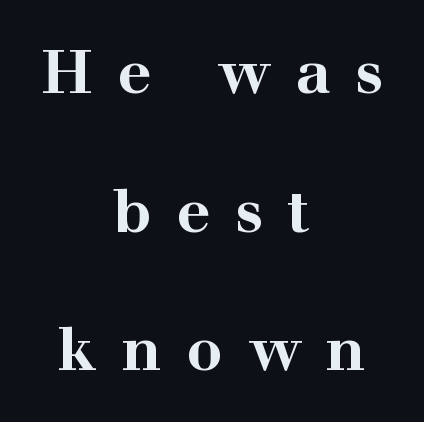
{"serif": "yes", "italic": "no", "bold": "yes", "weight": "bold", "width": "wide", "stroke_contrast": "high", "x_height": "medium", "monospaced": "no", "underline": "no", "align": "center", "line_spacing": "loose", "line_spacing_ratio": 2.31, "letter_spacing": "wide", "letter_spacing_em": 0.41, "glyph_px": 60}
